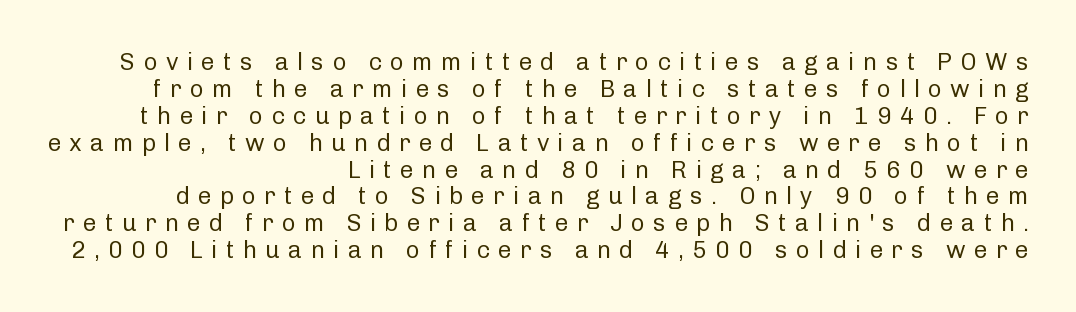
{"italic": "no", "bold": "no", "underline": "no", "align": "right", "line_spacing": "tight", "line_spacing_ratio": 1.12, "letter_spacing": "wide", "letter_spacing_em": 0.34, "glyph_px": 24}
